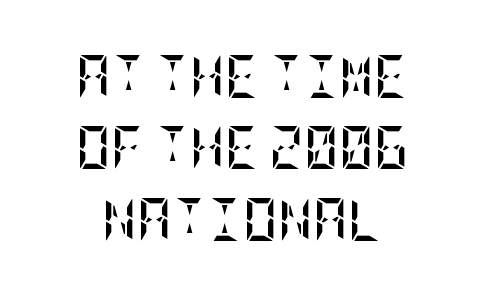
Between one letter and the next there's only the usual sliver of space. Quick note: underline off. These lines carry a lot of weight — the face is fully bold. This is roman type, the default non-slanted kind. The block of text has a typical density, with ordinary space between rows.
